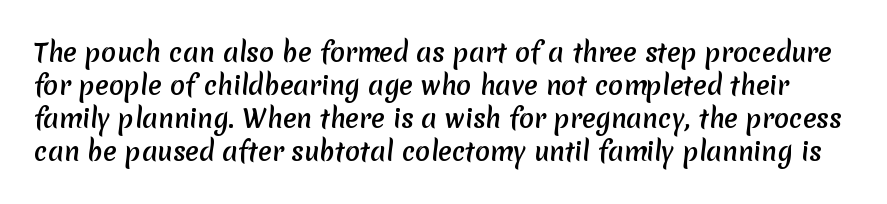
Q: Is the text bold? A: Yes.
Q: Is the text underlined? A: No.
Q: Is the spacing between letters normal or unusually wide? A: Normal.
Q: Is the spacing between lines tight, normal or loose? A: Normal.
